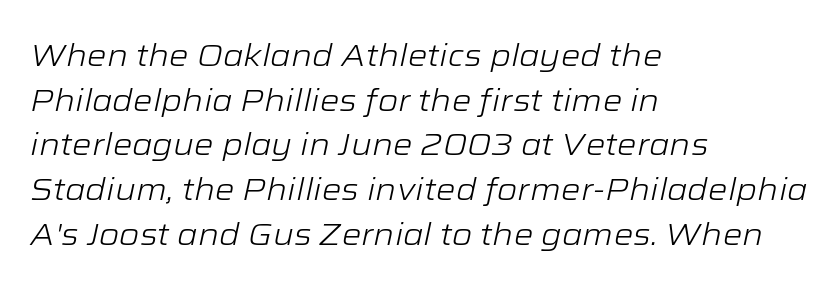
{"italic": "yes", "lean": "right", "slant_degrees": 12, "bold": "no", "weight": "light", "width": "wide", "stroke_contrast": "low", "x_height": "medium", "monospaced": "no", "underline": "no", "align": "left", "line_spacing": "normal", "line_spacing_ratio": 1.44, "letter_spacing": "normal", "letter_spacing_em": 0.0, "glyph_px": 31}
